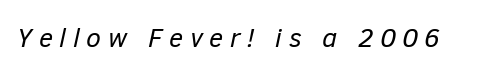
Is this a heavy cut? Hardly; it is regular or lighter. The letterforms stand isolated, each surrounded by extra space. Any mark beneath the type? The region is blank. Observe the lean: these are italic letterforms.
